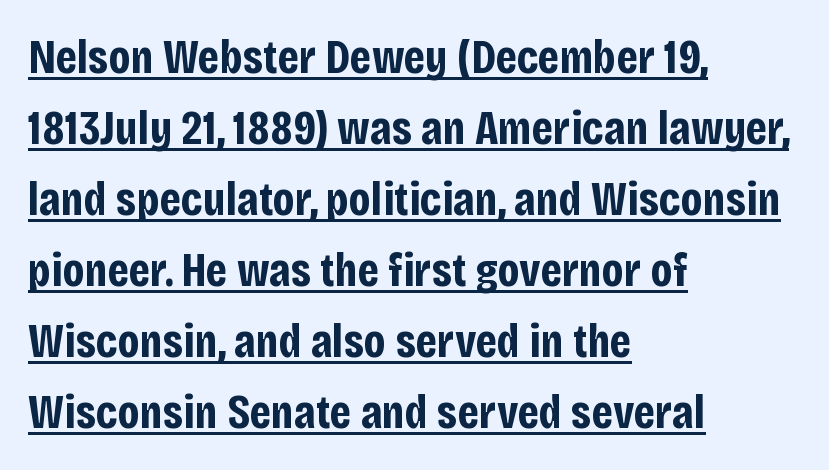
Q: Is the text bold? A: Yes.
Q: Is the text italic (slanted)? A: No, it is upright.
Q: Is the typeface a serif or a sans-serif typeface? A: Sans-serif.
Q: Is the text underlined? A: Yes.
Q: How is the paragraph aligned? A: Left-aligned.
Q: Is the spacing between letters normal or unusually wide? A: Normal.
Q: Is the spacing between lines tight, normal or loose? A: Normal.
Q: Width (condensed, normal, or wide)? A: Condensed.
Q: Stroke contrast? A: Low.
Q: x-height? A: Large.
Q: Monospaced? A: No.
